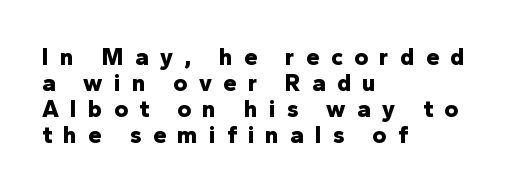
The designer dialed line spacing down below the default. Tracking here is generous; glyphs stand well apart from one another. The glyphs are unaccompanied by any horizontal stroke below them. Ordinary non-slanted type is in use.
